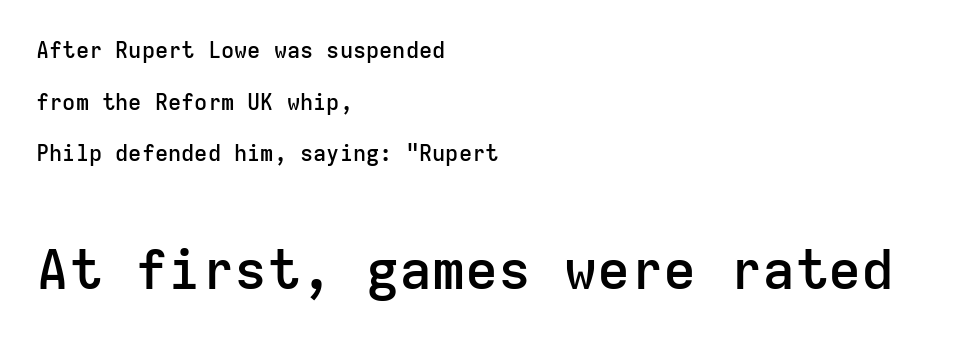
The letterforms sit shoulder to shoulder at normal distance. These lines stack with their left ends in a neat column. Weight check: semibold — heavier than regular, not quite bold. Larger block? The one below; the one above is distinctly smaller. The typeface chosen for these lines omits serifs.
